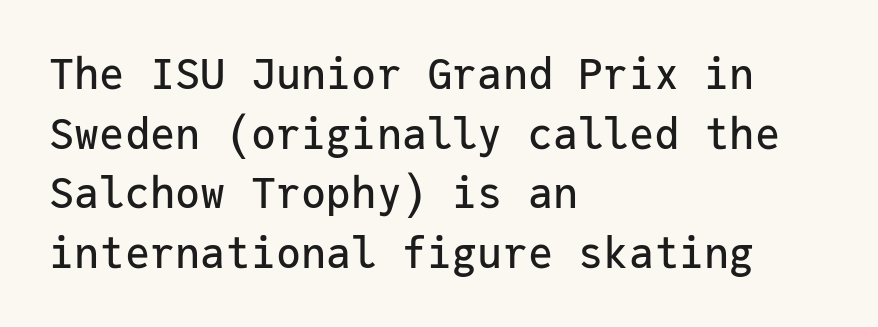
{"serif": "no", "italic": "no", "width": "normal", "stroke_contrast": "low", "x_height": "medium", "monospaced": "yes", "underline": "no", "align": "left", "line_spacing": "normal", "line_spacing_ratio": 1.42, "letter_spacing": "normal", "letter_spacing_em": 0.0, "glyph_px": 42}
